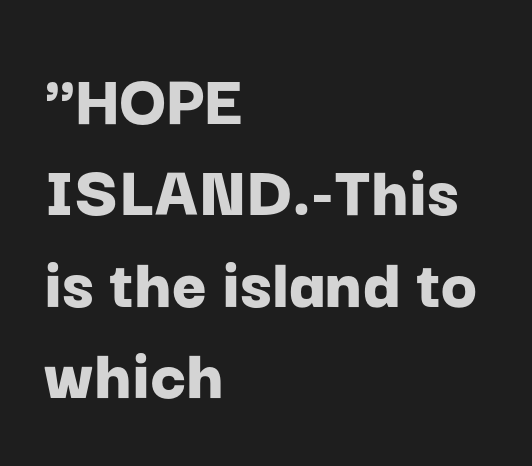
{"serif": "no", "italic": "no", "bold": "yes", "weight": "bold", "width": "normal", "stroke_contrast": "low", "x_height": "medium", "monospaced": "no", "underline": "no", "align": "left", "line_spacing_ratio": 1.22, "letter_spacing": "normal", "letter_spacing_em": 0.0, "glyph_px": 75}
